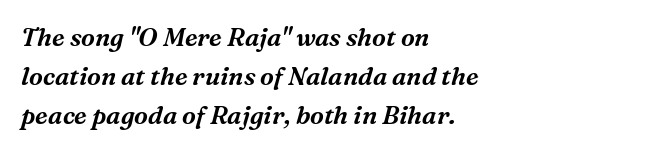
Q: Is the text italic (slanted)? A: Yes, it leans right by about 16 degrees.
Q: Is the text underlined? A: No.
Q: How is the paragraph aligned? A: Left-aligned.
Q: Is the spacing between letters normal or unusually wide? A: Normal.
Q: Is the spacing between lines tight, normal or loose? A: Normal.
